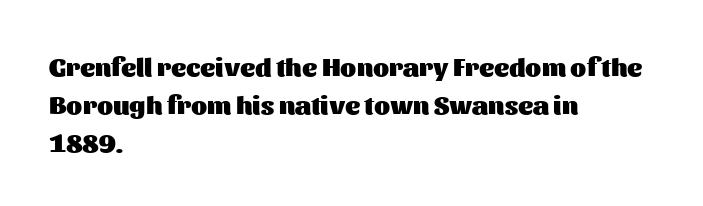
{"italic": "no", "bold": "yes", "underline": "no", "align": "left", "line_spacing": "normal", "line_spacing_ratio": 1.46, "letter_spacing": "normal", "letter_spacing_em": 0.0, "glyph_px": 26}
